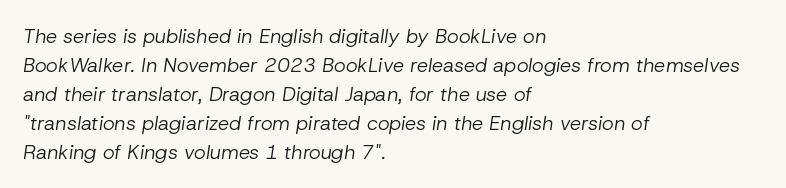
Q: Is the text bold? A: No.
Q: Is the text italic (slanted)? A: Yes, it leans right by about 8 degrees.
Q: Is the text underlined? A: No.
Q: How is the paragraph aligned? A: Left-aligned.
Q: Is the spacing between letters normal or unusually wide? A: Normal.
Q: Is the spacing between lines tight, normal or loose? A: Normal.
